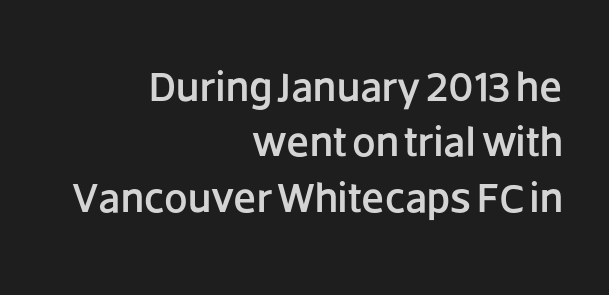
The image shows 42 px sans-serif type, upright; set right-aligned, normal line spacing (1.32x), normal letter spacing, not underlined; low stroke contrast and a large x-height.
